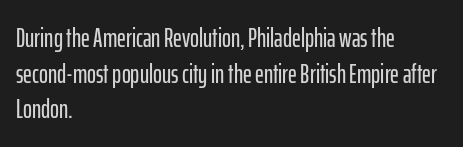
Line spacing here is normal. In terms of posture, this sample is upright. A bare baseline throughout the passage. Does the copy run flush right? No — it runs flush left. You could call the tracking neutral — neither tight nor loose.
